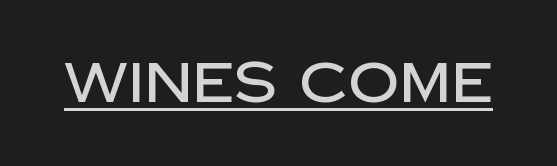
The image shows 56 px sans-serif type, upright; set normal letter spacing, underlined; low stroke contrast and a large x-height.
